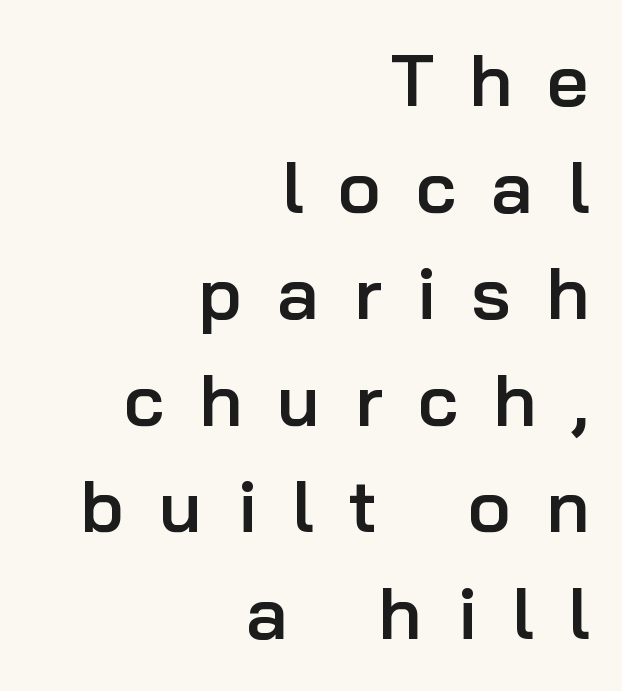
{"serif": "no", "italic": "no", "bold": "semi", "weight": "semibold", "width": "normal", "stroke_contrast": "low", "x_height": "medium", "monospaced": "no", "underline": "no", "align": "right", "line_spacing": "normal", "line_spacing_ratio": 1.46, "letter_spacing": "wide", "letter_spacing_em": 0.48, "glyph_px": 73}
